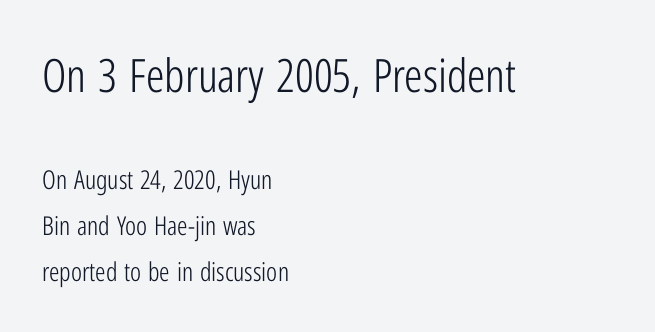
{"serif": "no", "italic": "no", "bold": "no", "weight": "light", "width": "condensed", "stroke_contrast": "low", "x_height": "medium", "monospaced": "no", "underline": "no", "align": "left", "line_spacing_ratio": 1.78, "letter_spacing": "normal", "letter_spacing_em": 0.0, "larger_block": "first", "size_ratio": 1.77, "glyph_px": 46}
